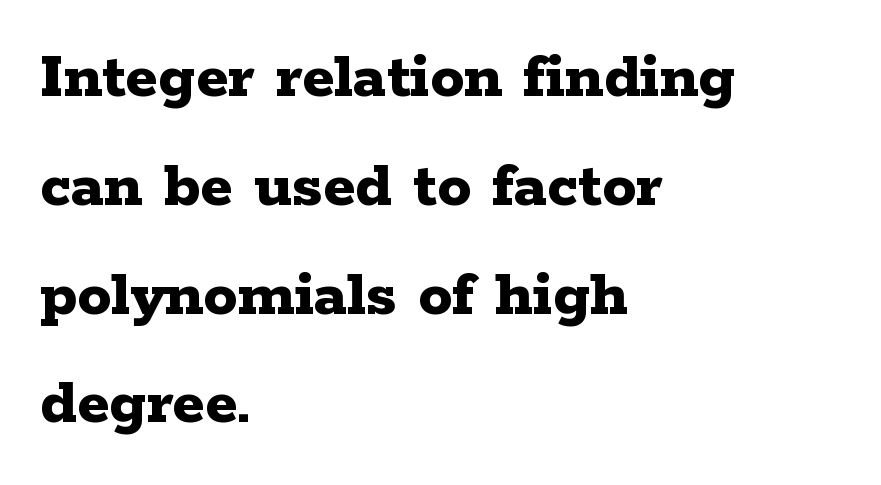
The image shows 68 px bold, wide serif type, upright; set left-aligned, normal line spacing (1.6x), normal letter spacing, not underlined; low stroke contrast and a medium x-height.
